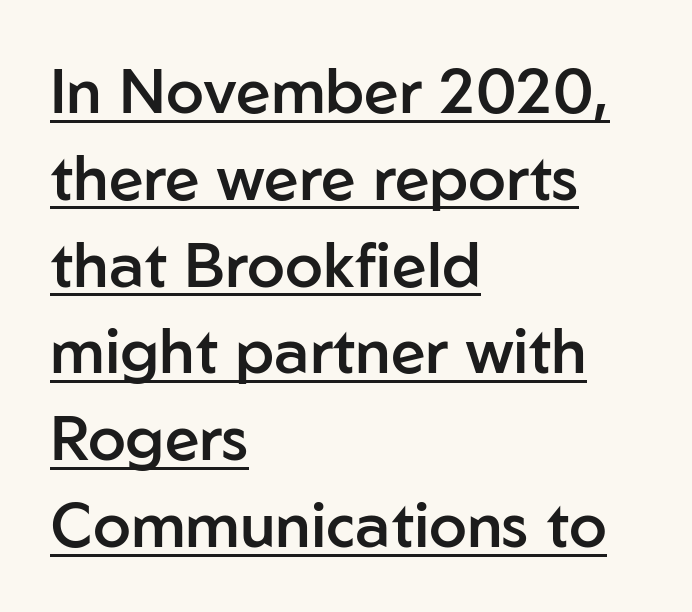
{"serif": "no", "italic": "no", "bold": "semi", "weight": "semibold", "width": "normal", "stroke_contrast": "low", "x_height": "medium", "monospaced": "no", "underline": "yes", "align": "left", "line_spacing": "normal", "line_spacing_ratio": 1.4, "letter_spacing": "normal", "letter_spacing_em": 0.0, "glyph_px": 62}
